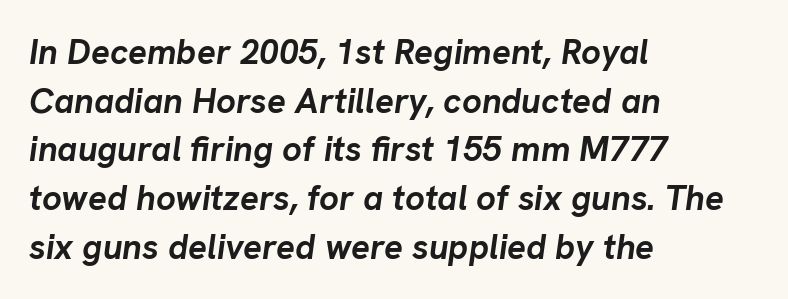
{"italic": "yes", "lean": "right", "slant_degrees": 8, "bold": "yes", "weight": "semibold", "width": "normal", "stroke_contrast": "low", "x_height": "medium", "monospaced": "no", "underline": "no", "align": "left", "line_spacing": "normal", "line_spacing_ratio": 1.39, "letter_spacing": "normal", "letter_spacing_em": 0.0, "glyph_px": 35}
